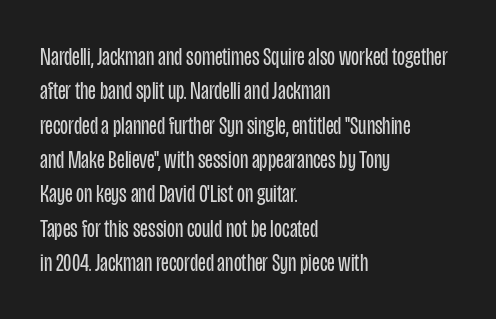
Q: Is the text bold? A: No.
Q: Is the text italic (slanted)? A: No, it is upright.
Q: Is the text underlined? A: No.
Q: How is the paragraph aligned? A: Left-aligned.
Q: Is the spacing between letters normal or unusually wide? A: Normal.
Q: Is the spacing between lines tight, normal or loose? A: Normal.
